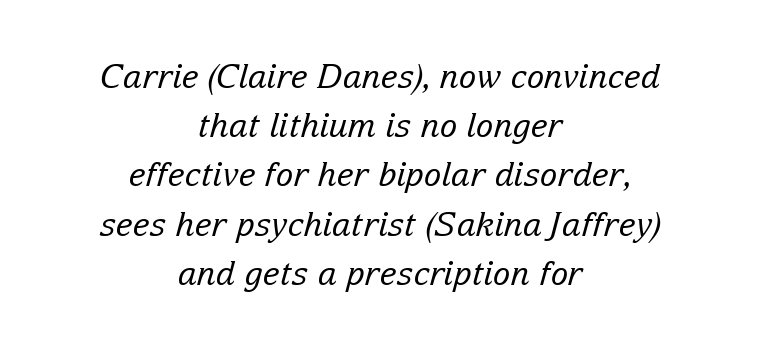
The image shows 33 px regular-weight serif type, italic (leaning right); set centered, normal line spacing (1.49x), normal letter spacing, not underlined; low stroke contrast and a medium x-height.
